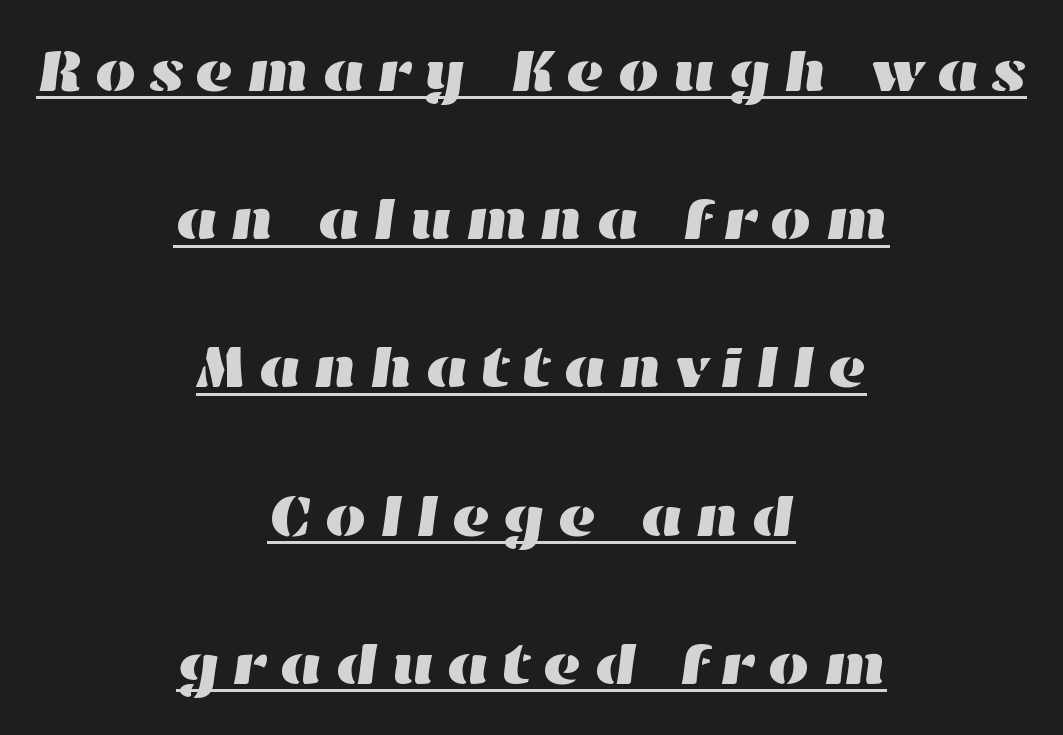
Q: Is the text underlined? A: Yes.
Q: How is the paragraph aligned? A: Centered.
Q: Is the spacing between lines tight, normal or loose? A: Loose.
Q: Width (condensed, normal, or wide)? A: Wide.
Q: Stroke contrast? A: High.
Q: x-height? A: Medium.
Q: Monospaced? A: No.
